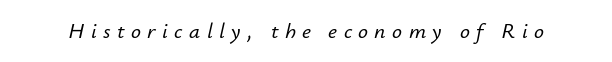
The area under the type is left untouched. The tracking jumps out immediately: characters are airy and widely separated. Italic: yes, the glyphs are oblique.
